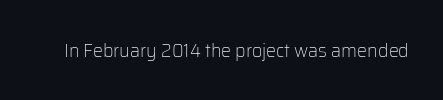
The image shows 20 px text type, upright; set normal letter spacing, not underlined.
